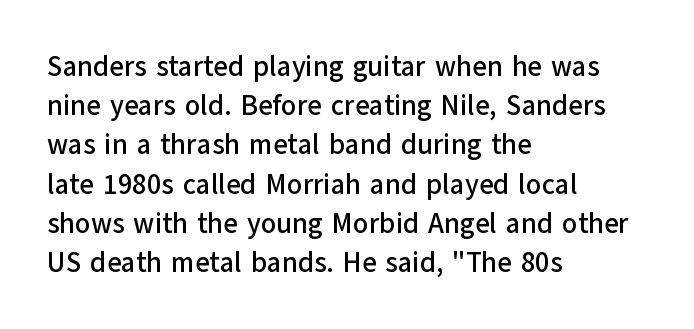
Q: Is the text italic (slanted)? A: No, it is upright.
Q: Is the typeface a serif or a sans-serif typeface? A: Sans-serif.
Q: Is the text underlined? A: No.
Q: How is the paragraph aligned? A: Left-aligned.
Q: Is the spacing between letters normal or unusually wide? A: Normal.
Q: Is the spacing between lines tight, normal or loose? A: Normal.
Q: Width (condensed, normal, or wide)? A: Normal.
Q: Stroke contrast? A: Low.
Q: x-height? A: Medium.
Q: Monospaced? A: No.
